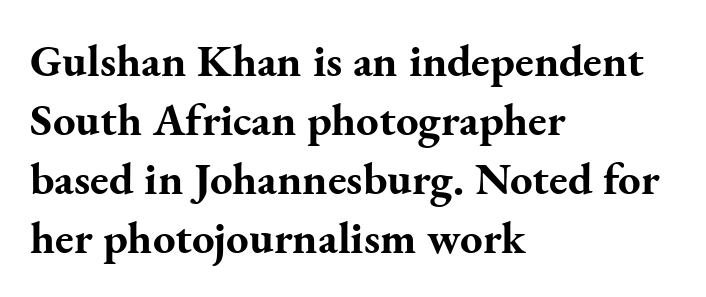
{"serif": "yes", "italic": "no", "bold": "yes", "weight": "bold", "width": "normal", "stroke_contrast": "medium", "x_height": "small", "monospaced": "no", "underline": "no", "align": "left", "line_spacing": "normal", "line_spacing_ratio": 1.31, "letter_spacing": "normal", "letter_spacing_em": 0.0, "glyph_px": 45}
